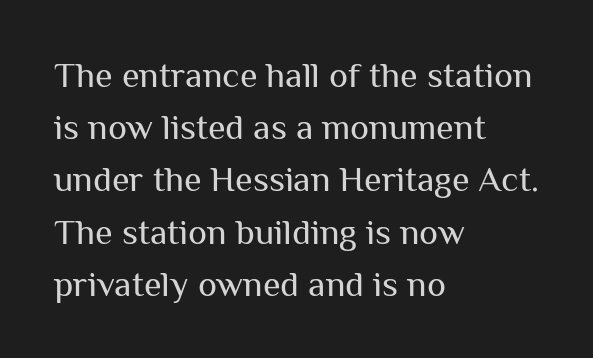
{"serif": "no", "italic": "no", "bold": "no", "weight": "regular", "width": "normal", "stroke_contrast": "medium", "x_height": "medium", "monospaced": "no", "underline": "no", "align": "left", "line_spacing": "normal", "line_spacing_ratio": 1.45, "letter_spacing": "normal", "letter_spacing_em": 0.0, "glyph_px": 36}
